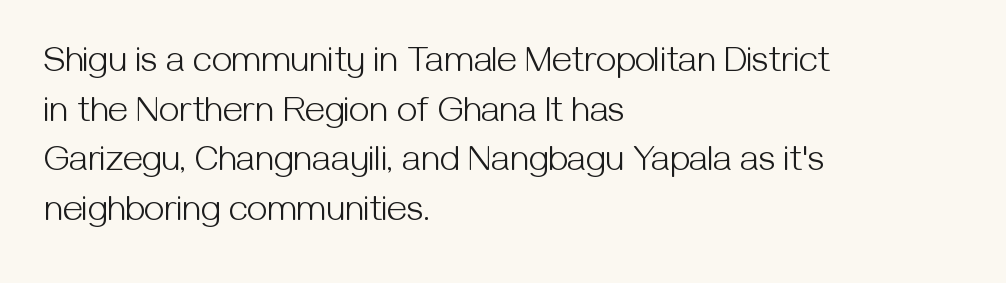
Q: Is the text bold? A: No.
Q: Is the text italic (slanted)? A: No, it is upright.
Q: Is the typeface a serif or a sans-serif typeface? A: Sans-serif.
Q: Is the text underlined? A: No.
Q: How is the paragraph aligned? A: Left-aligned.
Q: Is the spacing between letters normal or unusually wide? A: Normal.
Q: Is the spacing between lines tight, normal or loose? A: Normal.
Q: Width (condensed, normal, or wide)? A: Normal.
Q: Stroke contrast? A: Medium.
Q: x-height? A: Medium.
Q: Monospaced? A: No.
